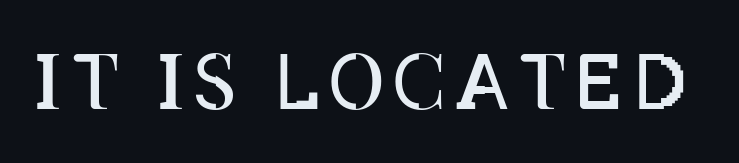
Q: Is the text bold? A: No.
Q: Is the text italic (slanted)? A: No, it is upright.
Q: Is the text underlined? A: No.
Q: Width (condensed, normal, or wide)? A: Condensed.
Q: Stroke contrast? A: Low.
Q: x-height? A: Large.
Q: Monospaced? A: No.
